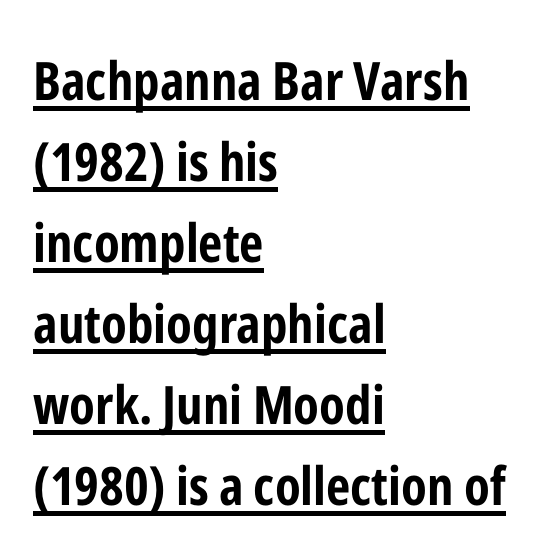
What decoration does the sample have? An underline. A sans-serif font was chosen for this passage. The typesetting leans heavy: a genuine bold. The lettering holds an erect, upright posture throughout.
